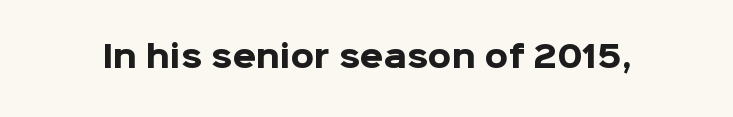
A typesetter would call this proportional, since set widths differ per character. Rule under the text: the space is simply empty. Nope, no serifs anywhere on these letters. Does the lettering tilt? It doesn't — this is upright. Spacing between characters is what you'd get straight out of the box. Emphasis by weight is at full strength: bold.
